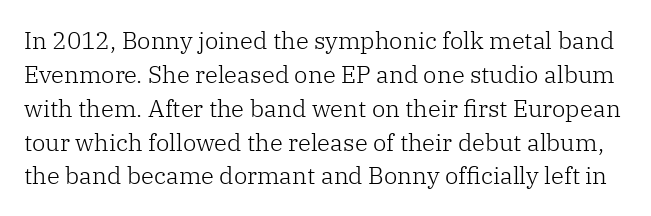
Q: Is the text bold? A: No.
Q: Is the text italic (slanted)? A: No, it is upright.
Q: Is the text underlined? A: No.
Q: Is the spacing between letters normal or unusually wide? A: Normal.
Q: Is the spacing between lines tight, normal or loose? A: Normal.
